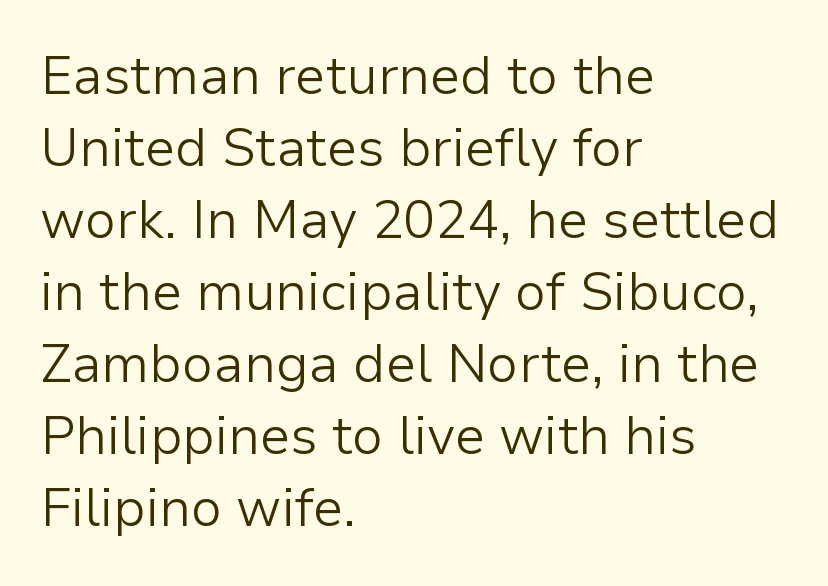
{"serif": "no", "italic": "no", "bold": "no", "weight": "light", "width": "normal", "stroke_contrast": "low", "x_height": "medium", "monospaced": "no", "underline": "no", "align": "left", "line_spacing": "normal", "line_spacing_ratio": 1.36, "letter_spacing": "normal", "letter_spacing_em": 0.0, "glyph_px": 53}
